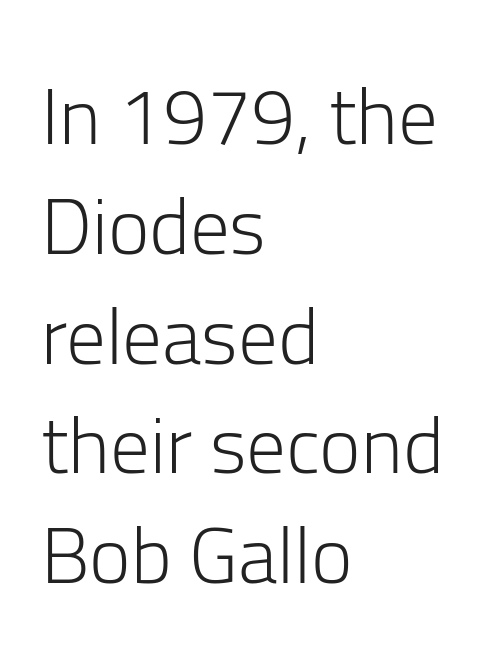
The type sits square on the baseline with zero lean. Leftover space on each line is placed entirely after the last word. Think of a printed novel: that variable character pitch is what you see here. The face used here is a sans, in the tradition of grotesques and geometrics.
